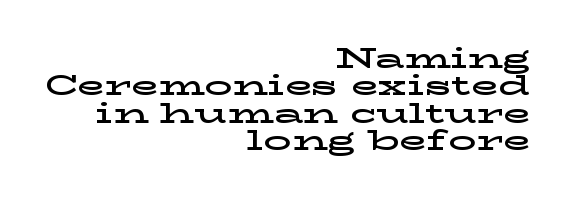
{"serif": "yes", "italic": "no", "width": "wide", "stroke_contrast": "low", "x_height": "medium", "monospaced": "no", "underline": "no", "align": "right", "line_spacing": "tight", "line_spacing_ratio": 0.98, "letter_spacing": "normal", "letter_spacing_em": 0.0, "glyph_px": 28}
